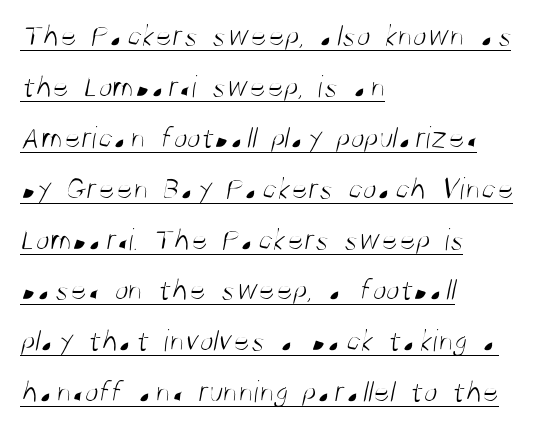
{"serif": "no", "bold": "no", "weight": "light", "width": "condensed", "stroke_contrast": "medium", "x_height": "large", "monospaced": "no", "underline": "yes", "align": "left", "line_spacing": "normal", "line_spacing_ratio": 1.59, "letter_spacing": "normal", "letter_spacing_em": 0.0, "glyph_px": 32}
